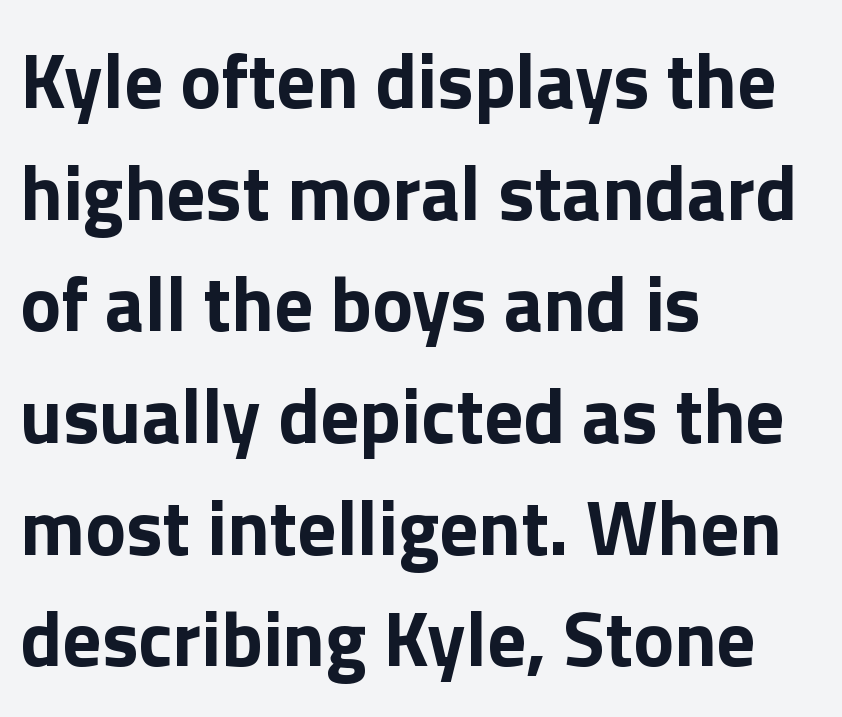
The image shows 77 px bold sans-serif type, upright; set left-aligned, normal line spacing (1.45x), normal letter spacing, not underlined; a medium x-height.
